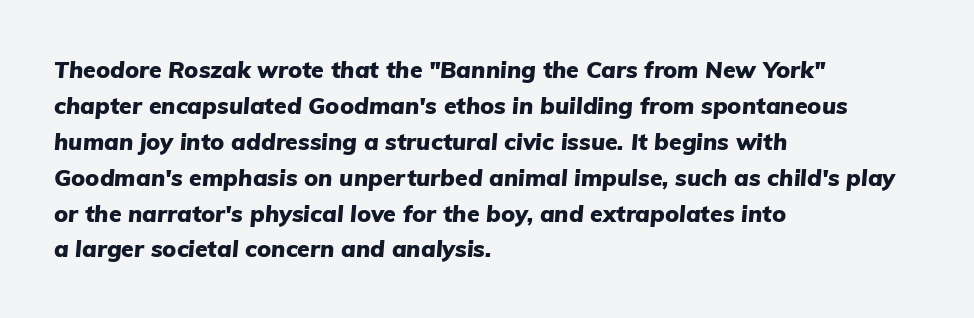
{"italic": "yes", "lean": "right", "slant_degrees": 5, "bold": "yes", "underline": "no", "align": "left", "line_spacing": "normal", "line_spacing_ratio": 1.56, "letter_spacing": "normal", "letter_spacing_em": 0.0, "glyph_px": 23}
